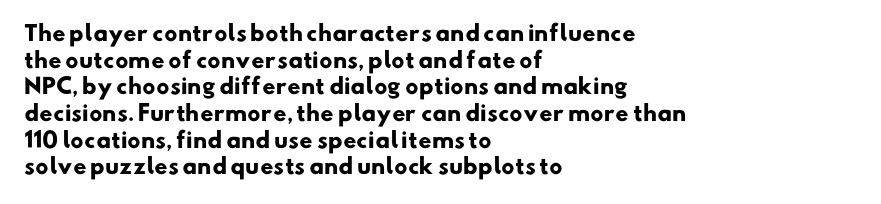
Unmarked baselines from the first word to the last. The setting favours the left margin, as ordinary paragraphs usually do. Regarding leading, the lines here are spaced in the standard way. Observe the ordinary spacing: letters are neighbours, not strangers. Heft: maximum for text — a bold.
